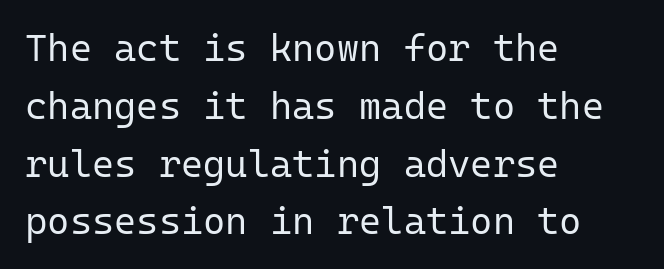
Upright lettering throughout. Stems here are at most as thick as an everyday book face. The passage is arranged the way most books set body copy — flush left. A typesetter would label this face a sans. Does extra space separate the letters? No, they use regular spacing.
